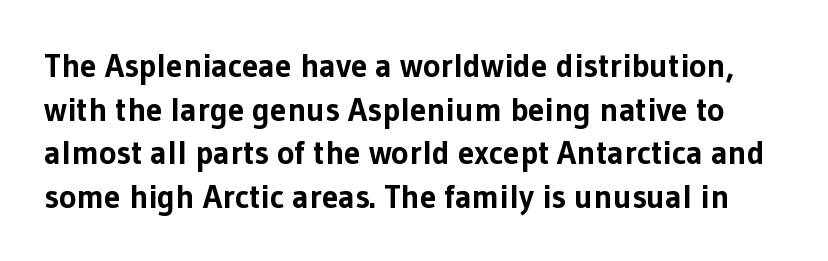
The image shows 33 px bold sans-serif type, upright; set normal line spacing (1.32x), normal letter spacing, not underlined; low stroke contrast and a medium x-height.
